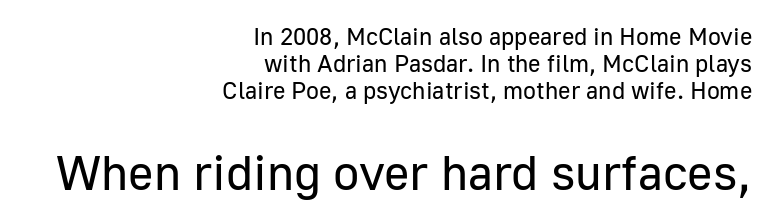
The image shows 49 px regular-weight sans-serif type, upright; set right-aligned, tight line spacing (1.12x), normal letter spacing, not underlined; the second (bottom) block is 2.04x larger; low stroke contrast and a medium x-height.
